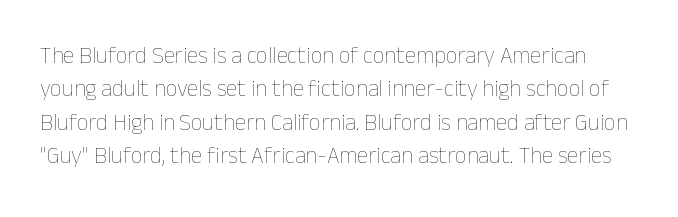
Nothing unusual about the tracking: characters are spaced as the font intends. The passage shown stacks its lines at a standard gap. Every character sits straight up, as roman type does. Decoration check: the copy has no underline. The characters are drawn with everyday or finer stroke widths.
